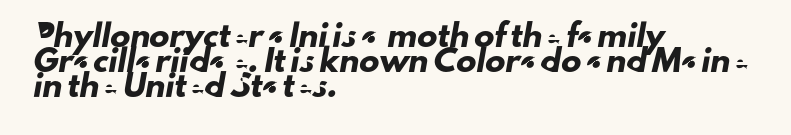
Q: Is the text underlined? A: No.
Q: How is the paragraph aligned? A: Left-aligned.
Q: Is the spacing between letters normal or unusually wide? A: Normal.
Q: Is the spacing between lines tight, normal or loose? A: Normal.
